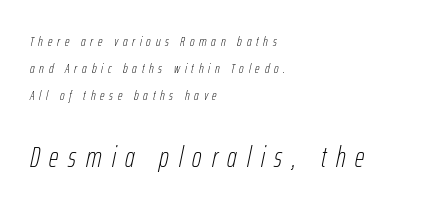
{"italic": "yes", "lean": "right", "slant_degrees": 12, "bold": "no", "weight": "thin", "width": "condensed", "stroke_contrast": "low", "x_height": "medium", "monospaced": "no", "underline": "no", "align": "left", "line_spacing": "loose", "line_spacing_ratio": 1.93, "letter_spacing": "wide", "letter_spacing_em": 0.34, "larger_block": "second", "size_ratio": 2.07, "glyph_px": 29}
